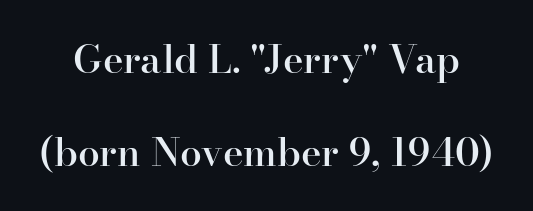
Q: Is the text bold? A: Semi-bold.
Q: Is the text italic (slanted)? A: No, it is upright.
Q: Is the typeface a serif or a sans-serif typeface? A: Serif.
Q: Is the text underlined? A: No.
Q: Is the spacing between letters normal or unusually wide? A: Normal.
Q: Is the spacing between lines tight, normal or loose? A: Loose.
Q: Width (condensed, normal, or wide)? A: Normal.
Q: Stroke contrast? A: High.
Q: x-height? A: Small.
Q: Monospaced? A: No.
